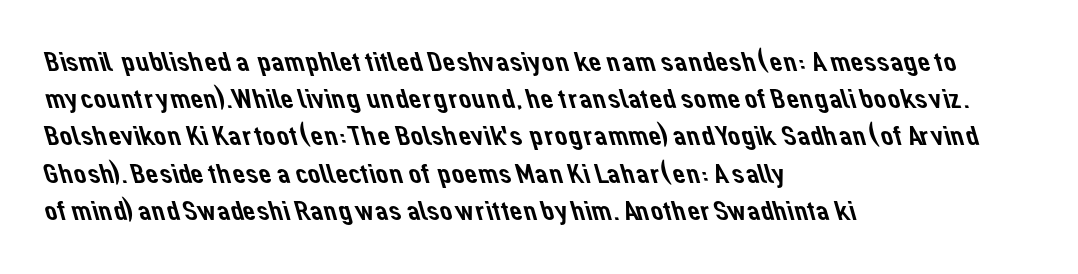
{"serif": "no", "width": "normal", "stroke_contrast": "low", "x_height": "medium", "monospaced": "no", "underline": "no", "align": "left", "line_spacing": "normal", "line_spacing_ratio": 1.33, "letter_spacing": "normal", "letter_spacing_em": 0.0, "glyph_px": 28}
